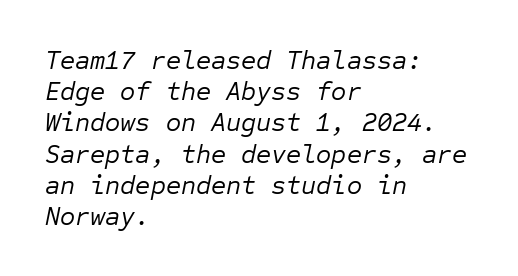
The image shows 26 px text type, italic (leaning right); set left-aligned, line spacing 1.2x, normal letter spacing, not underlined.
